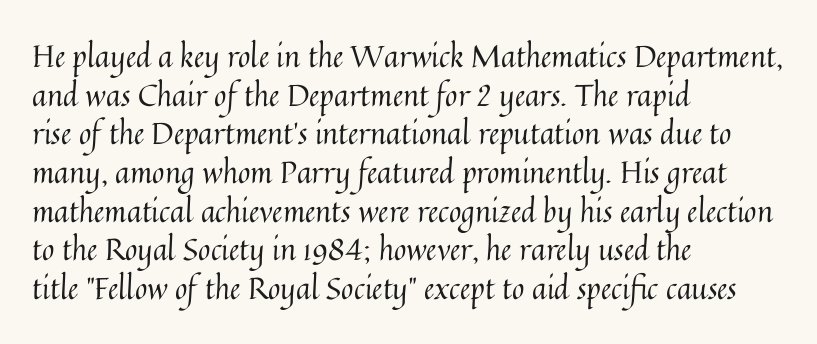
The image shows 30 px regular-weight type; set left-aligned, normal line spacing (1.29x), normal letter spacing, not underlined; medium stroke contrast and a medium x-height.
